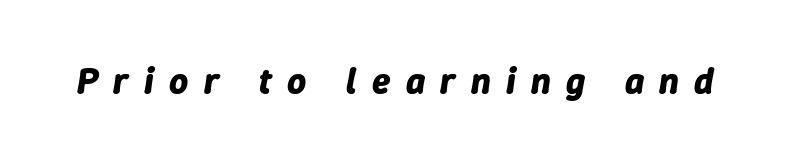
Q: Is the text bold? A: Yes.
Q: Is the text italic (slanted)? A: Yes, it leans right by about 9 degrees.
Q: Is the text underlined? A: No.
Q: Is the spacing between letters normal or unusually wide? A: Unusually wide.
Q: Width (condensed, normal, or wide)? A: Normal.
Q: Stroke contrast? A: Low.
Q: x-height? A: Medium.
Q: Monospaced? A: No.
